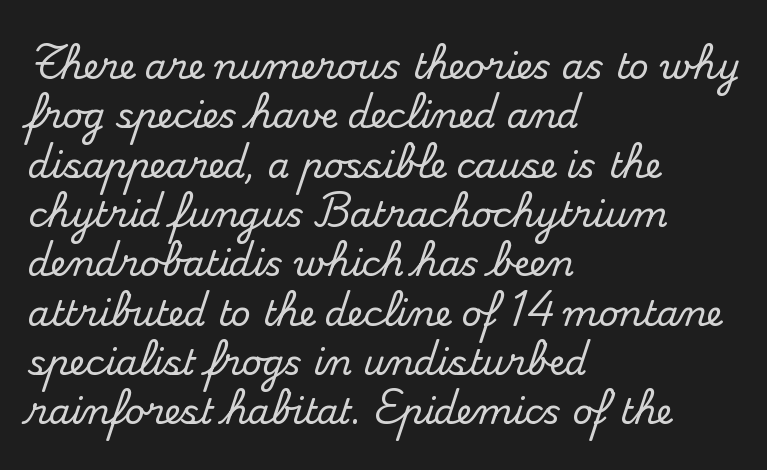
Q: Is the text italic (slanted)? A: Yes.
Q: Is the text underlined? A: No.
Q: How is the paragraph aligned? A: Left-aligned.
Q: Is the spacing between letters normal or unusually wide? A: Normal.
Q: Is the spacing between lines tight, normal or loose? A: Normal.
Q: Width (condensed, normal, or wide)? A: Normal.
Q: Stroke contrast? A: Medium.
Q: x-height? A: Small.
Q: Monospaced? A: No.
